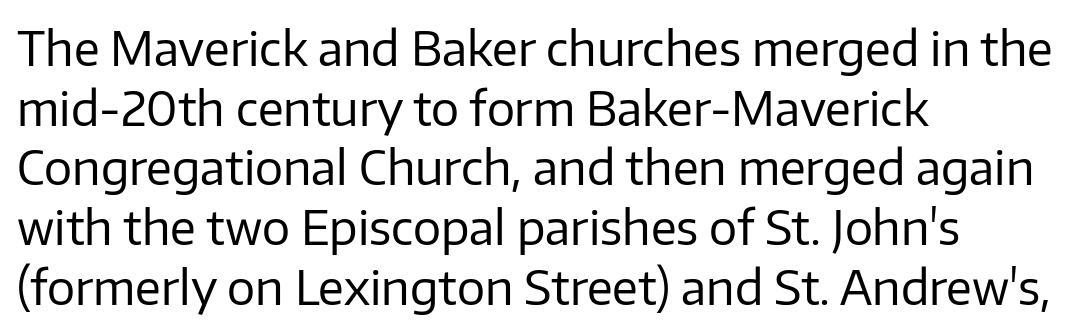
Q: Is the text bold? A: No.
Q: Is the text italic (slanted)? A: No, it is upright.
Q: Is the typeface a serif or a sans-serif typeface? A: Sans-serif.
Q: Is the text underlined? A: No.
Q: How is the paragraph aligned? A: Left-aligned.
Q: Is the spacing between letters normal or unusually wide? A: Normal.
Q: Is the spacing between lines tight, normal or loose? A: Normal.
Q: Width (condensed, normal, or wide)? A: Normal.
Q: Stroke contrast? A: Low.
Q: x-height? A: Medium.
Q: Monospaced? A: No.
